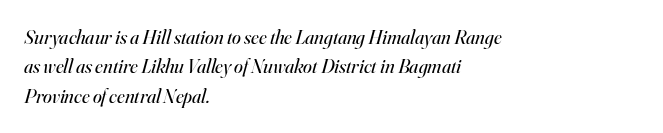
Q: Is the text bold? A: No.
Q: Is the text italic (slanted)? A: Yes, it leans right by about 16 degrees.
Q: Is the text underlined? A: No.
Q: How is the paragraph aligned? A: Left-aligned.
Q: Is the spacing between letters normal or unusually wide? A: Normal.
Q: Is the spacing between lines tight, normal or loose? A: Normal.
